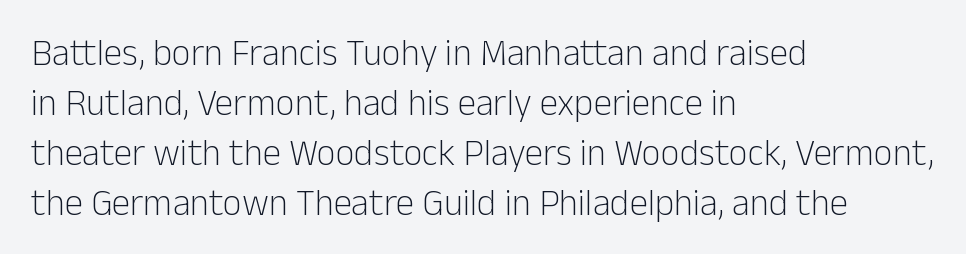
{"serif": "no", "italic": "no", "bold": "no", "weight": "light", "width": "normal", "stroke_contrast": "low", "x_height": "medium", "monospaced": "no", "underline": "no", "align": "left", "line_spacing": "normal", "line_spacing_ratio": 1.35, "letter_spacing": "normal", "letter_spacing_em": 0.0, "glyph_px": 37}
